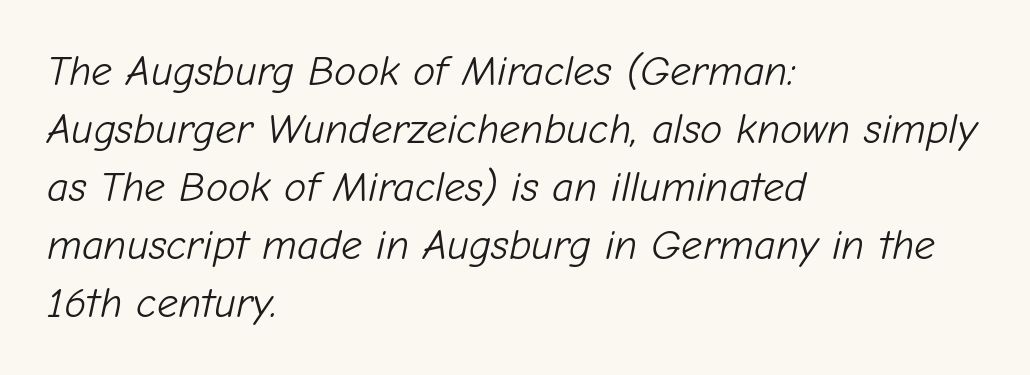
The image shows 42 px light type, italic (leaning right); set left-aligned, normal line spacing (1.38x), normal letter spacing, not underlined; low stroke contrast and a medium x-height.
